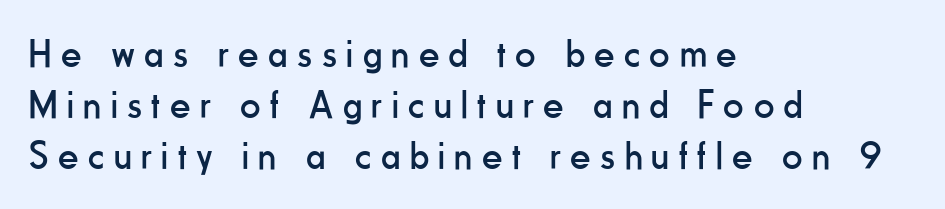
The letters stand straight up with perfectly vertical stems. Anything drawn beneath the words? Only blank space. This is sans-serif lettering, the kind often seen on screens and signage. Typeset ragged right — the left edge is the straight one.
